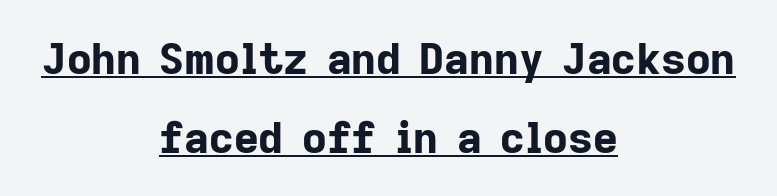
Q: Is the text bold? A: Yes.
Q: Is the text italic (slanted)? A: No, it is upright.
Q: Is the typeface a serif or a sans-serif typeface? A: Sans-serif.
Q: Is the text underlined? A: Yes.
Q: How is the paragraph aligned? A: Centered.
Q: Is the spacing between letters normal or unusually wide? A: Normal.
Q: Width (condensed, normal, or wide)? A: Normal.
Q: Stroke contrast? A: Low.
Q: x-height? A: Medium.
Q: Monospaced? A: No.
